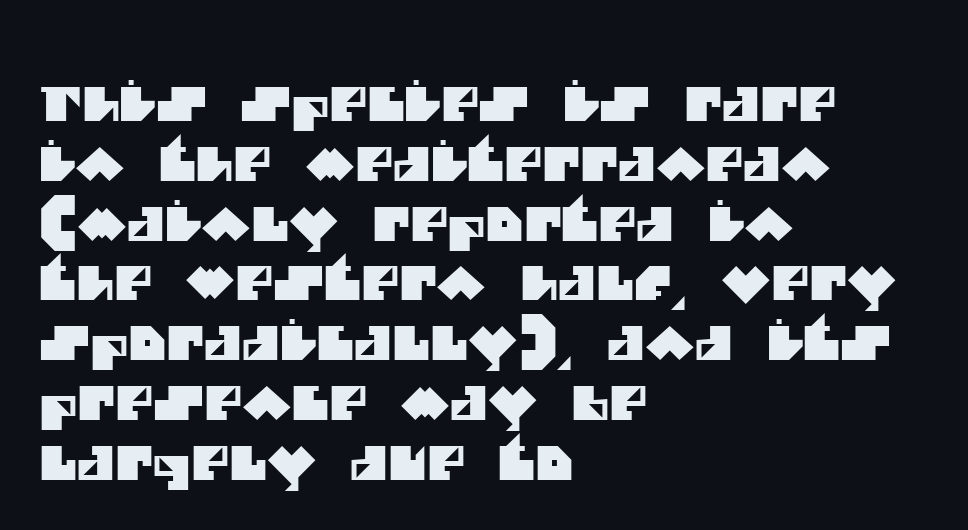
{"serif": "no", "width": "normal", "stroke_contrast": "medium", "x_height": "large", "monospaced": "no", "underline": "no", "align": "left", "line_spacing": "normal", "line_spacing_ratio": 1.3, "letter_spacing": "normal", "letter_spacing_em": 0.0, "glyph_px": 46}
